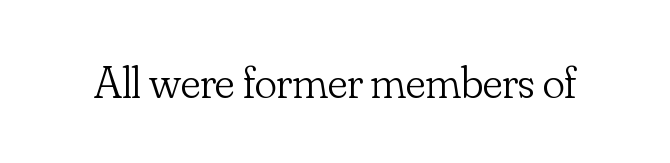
{"serif": "yes", "italic": "no", "bold": "no", "weight": "light", "width": "normal", "stroke_contrast": "low", "x_height": "small", "monospaced": "no", "underline": "no", "letter_spacing": "normal", "letter_spacing_em": 0.0, "glyph_px": 46}
